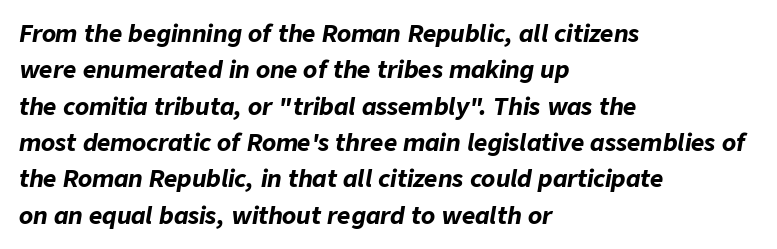
The image shows 23 px bold type, italic (leaning right); set left-aligned, normal line spacing (1.58x), normal letter spacing, not underlined.
